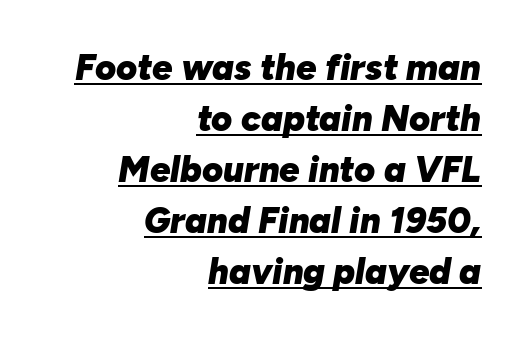
The image shows 36 px heavy type, italic (leaning right); set right-aligned, normal line spacing (1.42x), normal letter spacing, underlined; low stroke contrast and a medium x-height.
